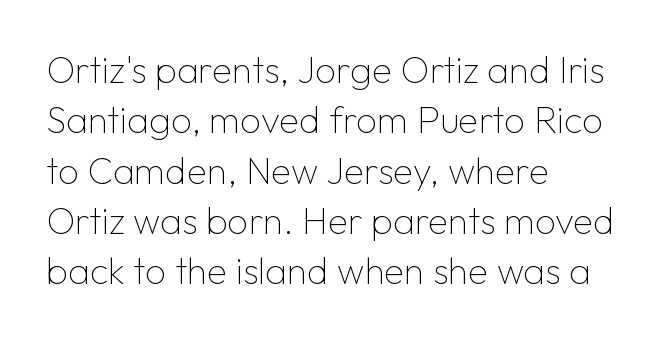
In terms of leading, this rendering sits right in the middle. A typesetter would mark this as roman, not italic. This sample uses plain, unmodified letter spacing. Is the type heavy? It reads as light-to-regular instead.
